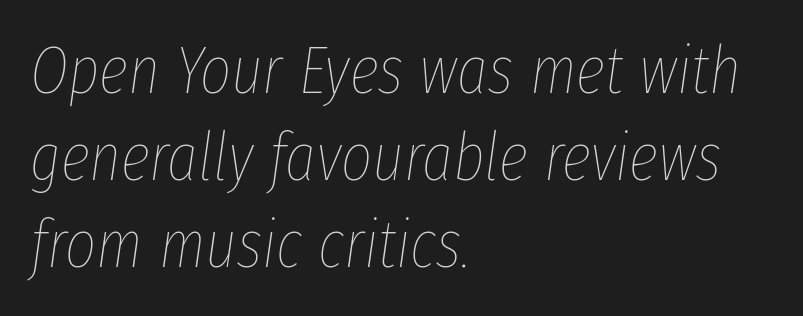
Glance below the letters and you will spot only blank space. Quick note: italic. Heft: none added — not bold. The rendering keeps characters at their native spacing.
